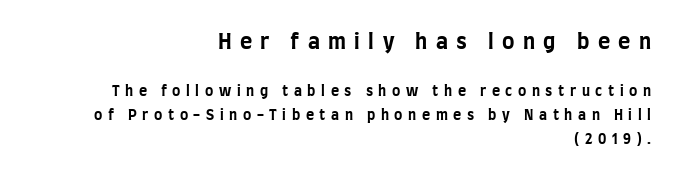
The image shows 21 px bold type, upright; set right-aligned, normal line spacing (1.7x), unusually wide letter spacing (+0.4 em), not underlined; the first (top) block is 1.5x larger.
